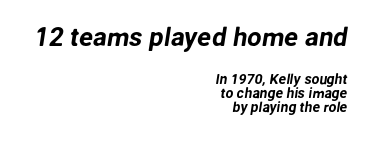
The upper block of text is set noticeably larger than the block beneath it. The designer dialed line spacing down below the default. Default kerning and tracking; the words read as compact shapes. A flush-right, rag-left setting is used for this passage. Lines of text with bare space underneath.
